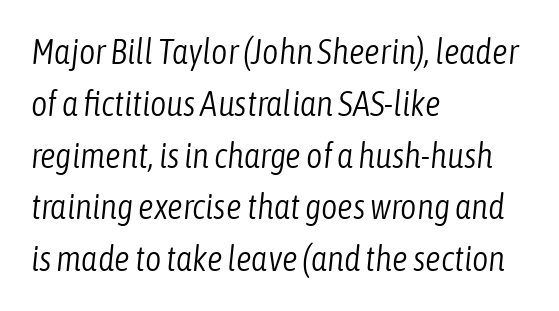
Stem width sits at or under what a default text font uses. The rendering applies a slant to the glyphs. If you drew a ruler down the left edge, every line would touch it. Vertically, the passage feels balanced, rows spaced as you'd expect. Think of a printed novel: that variable character pitch is what you see here.
